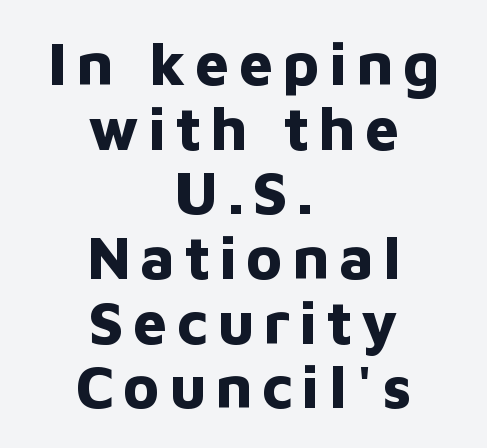
{"serif": "no", "italic": "no", "bold": "yes", "weight": "bold", "width": "normal", "stroke_contrast": "low", "x_height": "medium", "monospaced": "no", "underline": "no", "align": "center", "line_spacing": "tight", "line_spacing_ratio": 1.06, "glyph_px": 61}
